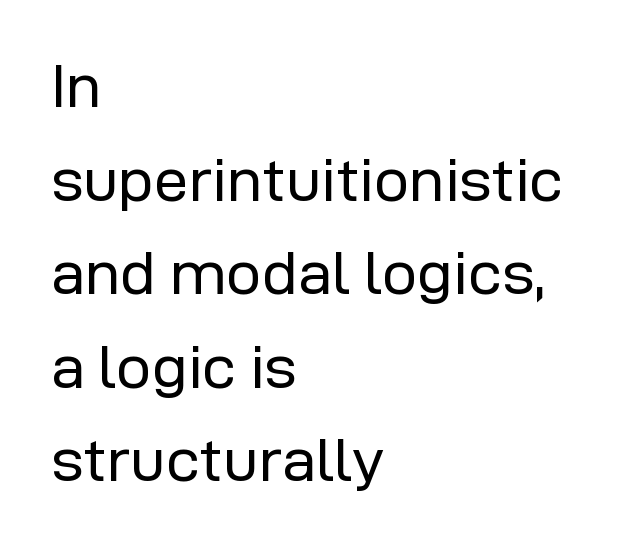
The image shows 62 px regular-weight sans-serif type, upright; set left-aligned, normal line spacing (1.51x), normal letter spacing, not underlined; low stroke contrast and a medium x-height.
